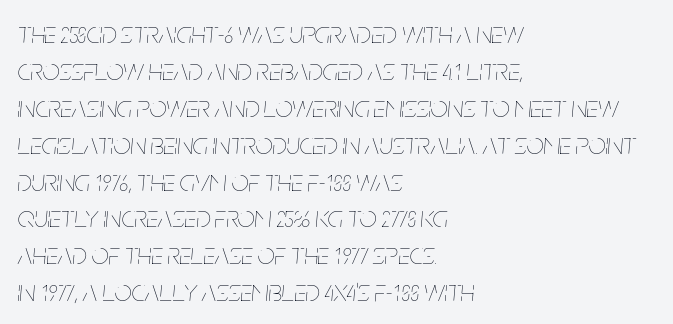
The image shows 30 px thin, condensed type, italic (leaning right); set left-aligned, line spacing 1.23x, normal letter spacing, not underlined; low stroke contrast and a large x-height.
